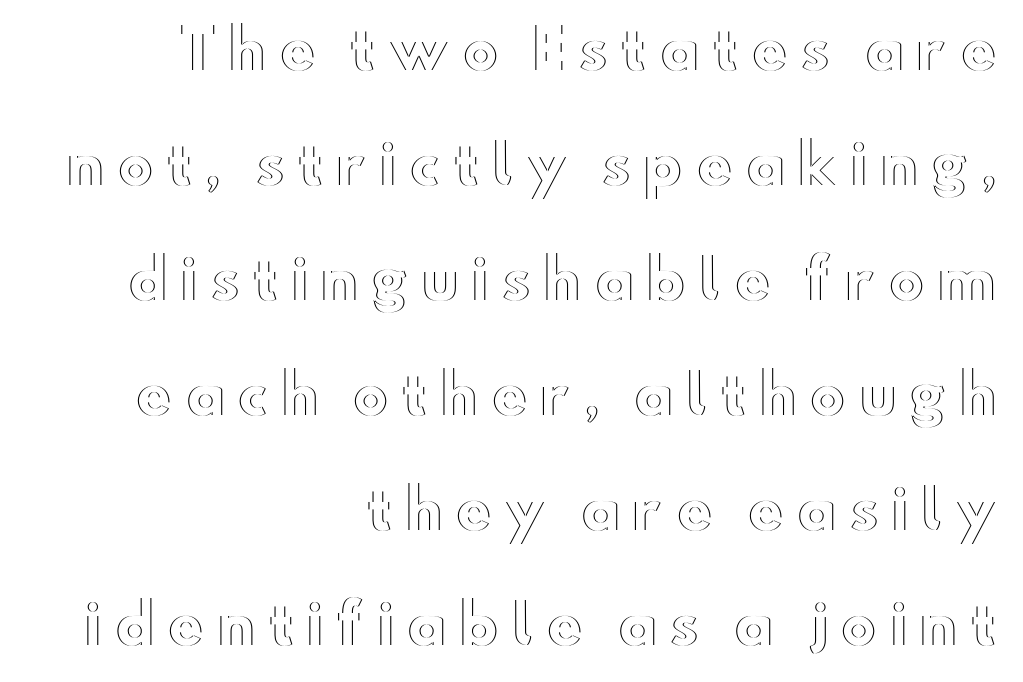
Q: Is the text italic (slanted)? A: No, it is upright.
Q: Is the text underlined? A: No.
Q: How is the paragraph aligned? A: Right-aligned.
Q: Is the spacing between letters normal or unusually wide? A: Unusually wide.
Q: Is the spacing between lines tight, normal or loose? A: Loose.
Q: Width (condensed, normal, or wide)? A: Wide.
Q: x-height? A: Small.
Q: Monospaced? A: No.
